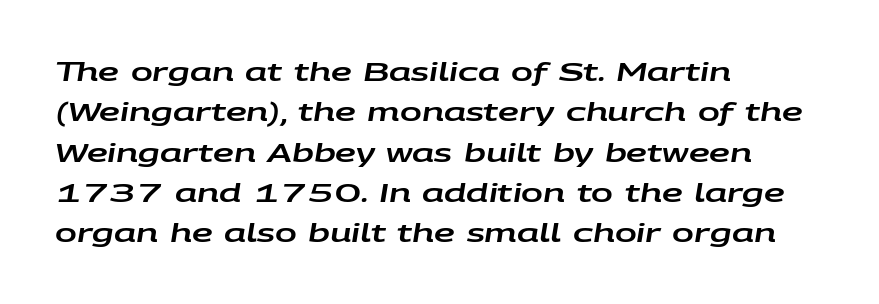
What stands out about the letter spacing? Nothing — it is the standard amount. Quick note: interline space is typical. Descenders are the only things crossing below the line. This sample uses an oblique cut, with every glyph tilted off the vertical. Casual observation: everything's shoved over to the left.
